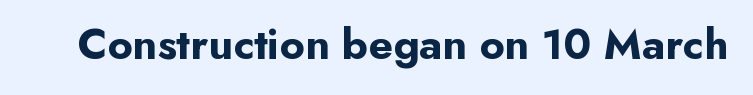
The image shows 44 px bold sans-serif type, upright; set normal letter spacing, not underlined; low stroke contrast and a small x-height.
